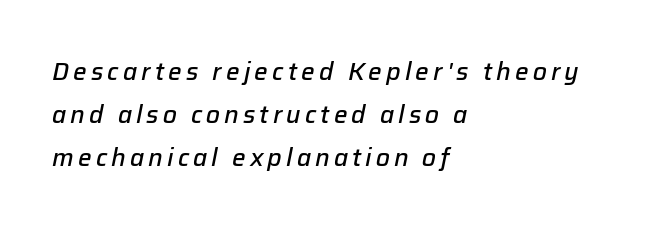
The image shows 24 px text type, italic (leaning right); set left-aligned, line spacing 1.8x, not underlined.
